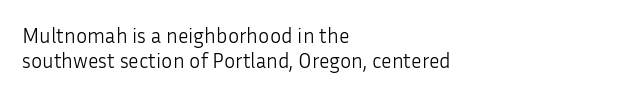
The foot of each line stays bare and open. Ink coverage per letter is moderate at most. Compared with a centered layout, this one pins lines to the left instead. Style check: upright. The horizontal fit of the characters is conventional and even.
